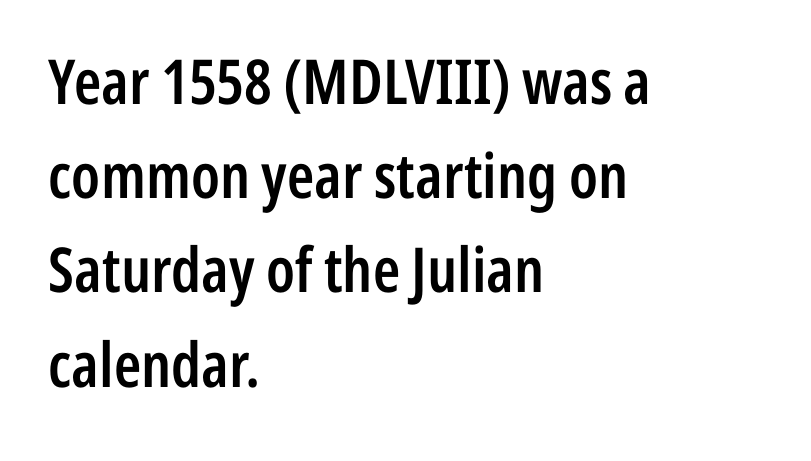
{"serif": "no", "italic": "no", "bold": "semi", "weight": "semibold", "width": "condensed", "stroke_contrast": "low", "x_height": "medium", "monospaced": "no", "underline": "no", "align": "left", "line_spacing": "normal", "line_spacing_ratio": 1.52, "letter_spacing": "normal", "letter_spacing_em": 0.0, "glyph_px": 62}
